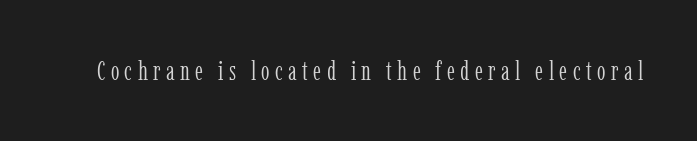
Q: Is the text bold? A: No.
Q: Is the text italic (slanted)? A: No, it is upright.
Q: Is the text underlined? A: No.
Q: Is the spacing between letters normal or unusually wide? A: Unusually wide.
